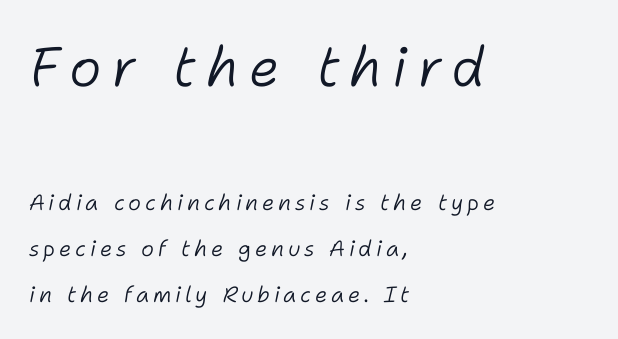
The image shows 55 px light type, italic (leaning right); set left-aligned, loose line spacing (2.08x), not underlined; the first (top) block is 2.5x larger; low stroke contrast and a medium x-height.
